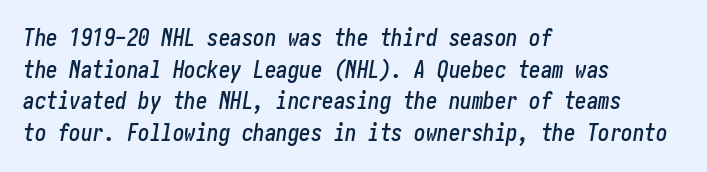
Q: Is the text italic (slanted)? A: Yes, it leans right by about 10 degrees.
Q: Is the text underlined? A: No.
Q: How is the paragraph aligned? A: Left-aligned.
Q: Is the spacing between letters normal or unusually wide? A: Normal.
Q: Is the spacing between lines tight, normal or loose? A: Normal.
